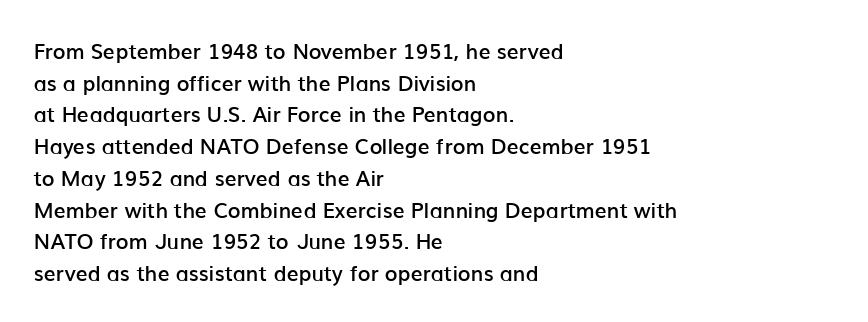
The image shows 21 px text type, upright; set left-aligned, normal line spacing (1.51x), normal letter spacing, not underlined.
